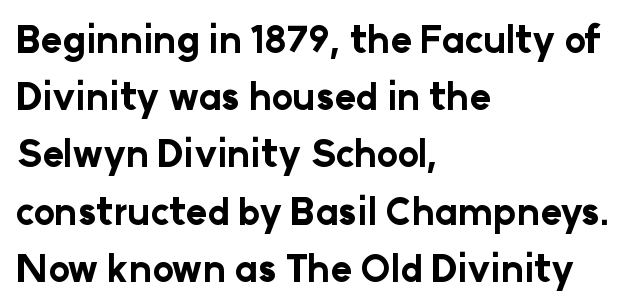
The image shows 36 px bold sans-serif type, upright; set left-aligned, normal line spacing (1.59x), normal letter spacing, not underlined; low stroke contrast and a medium x-height.
